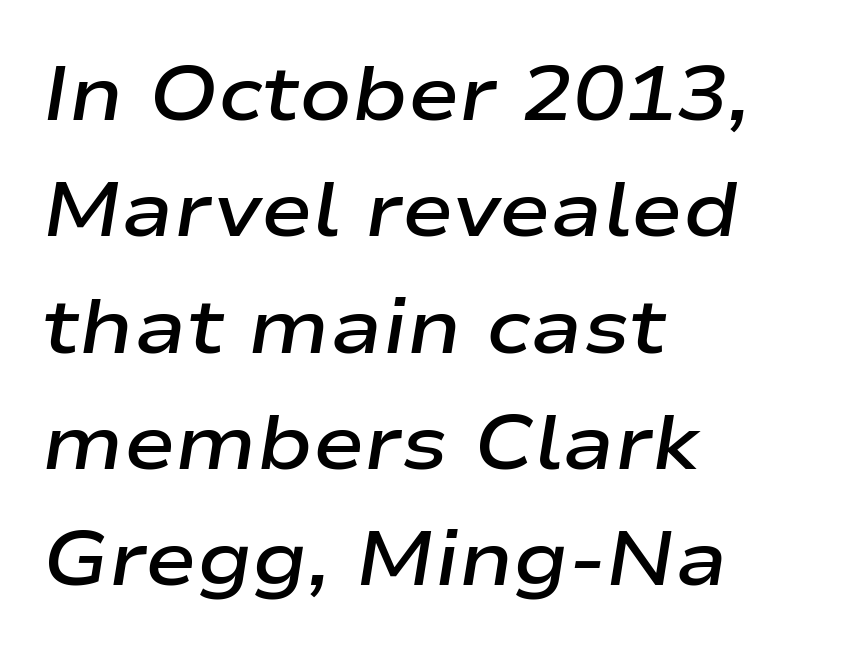
{"italic": "yes", "lean": "right", "slant_degrees": 9, "bold": "semi", "weight": "semibold", "width": "wide", "stroke_contrast": "low", "x_height": "medium", "monospaced": "no", "underline": "no", "align": "left", "line_spacing": "normal", "line_spacing_ratio": 1.51, "letter_spacing": "normal", "letter_spacing_em": 0.0, "glyph_px": 77}
